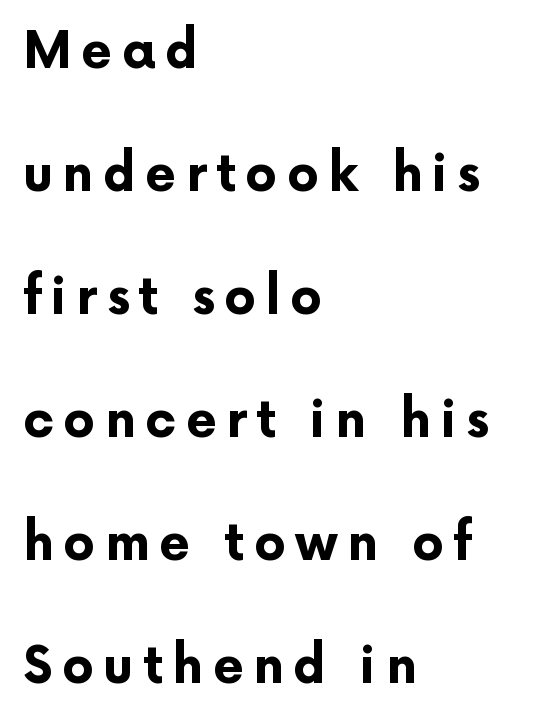
Q: Is the text bold? A: Yes.
Q: Is the text italic (slanted)? A: No, it is upright.
Q: Is the typeface a serif or a sans-serif typeface? A: Sans-serif.
Q: Is the text underlined? A: No.
Q: How is the paragraph aligned? A: Left-aligned.
Q: Is the spacing between lines tight, normal or loose? A: Loose.
Q: Width (condensed, normal, or wide)? A: Normal.
Q: Stroke contrast? A: Low.
Q: x-height? A: Medium.
Q: Monospaced? A: No.
